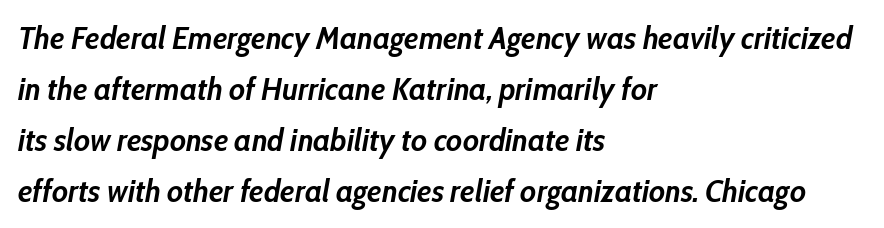
{"italic": "yes", "lean": "right", "slant_degrees": 10, "bold": "yes", "weight": "semibold", "width": "condensed", "stroke_contrast": "low", "x_height": "medium", "monospaced": "no", "underline": "no", "align": "left", "line_spacing": "normal", "line_spacing_ratio": 1.59, "letter_spacing": "normal", "letter_spacing_em": 0.0, "glyph_px": 32}
